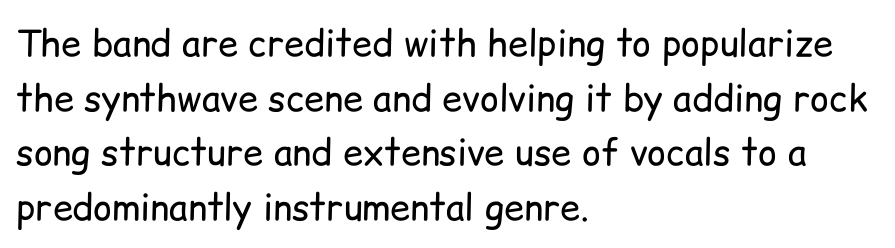
{"serif": "no", "italic": "no", "bold": "no", "weight": "regular", "width": "normal", "stroke_contrast": "low", "x_height": "medium", "monospaced": "no", "underline": "no", "align": "left", "line_spacing": "normal", "line_spacing_ratio": 1.52, "letter_spacing": "normal", "letter_spacing_em": 0.0, "glyph_px": 36}
